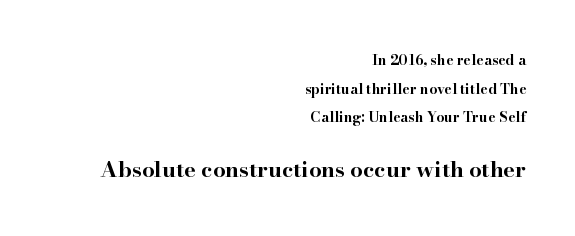
{"italic": "no", "bold": "yes", "underline": "no", "align": "right", "line_spacing": "loose", "line_spacing_ratio": 2.04, "letter_spacing": "normal", "letter_spacing_em": 0.0, "larger_block": "second", "size_ratio": 1.57, "glyph_px": 22}
